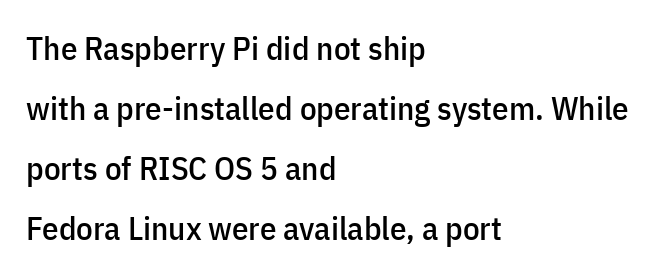
The image shows 33 px condensed sans-serif type, upright; set left-aligned, line spacing 1.82x, normal letter spacing, not underlined; low stroke contrast and a medium x-height.
